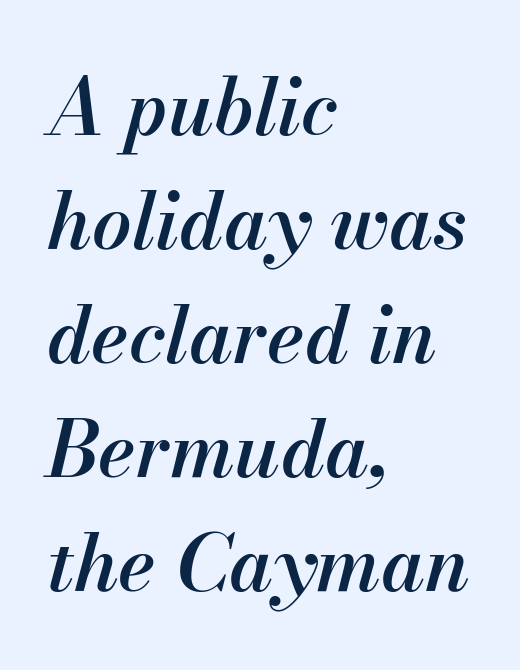
The face used here has a pronounced slope to its letters. The rows are spaced the way most documents space them. Standard letterfit; no display-style spreading of the glyphs. Unmarked baselines from the first word to the last. The passage shown is typed in a proportional face where columns would drift. Semibold letterforms, between regular and bold.
